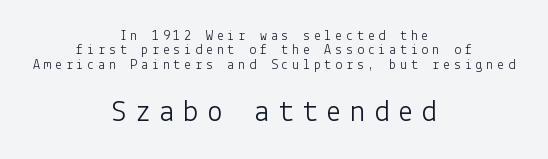
Q: Is the text bold? A: No.
Q: Is the text italic (slanted)? A: No, it is upright.
Q: Is the typeface a serif or a sans-serif typeface? A: Sans-serif.
Q: Is the text underlined? A: No.
Q: How is the paragraph aligned? A: Centered.
Q: Is the spacing between letters normal or unusually wide? A: Unusually wide.
Q: Is the spacing between lines tight, normal or loose? A: Tight.
Q: Which block of text is set in a larger size, the first (top) or the second (bottom)? A: The second (bottom) one.
Q: Width (condensed, normal, or wide)? A: Normal.
Q: Stroke contrast? A: Low.
Q: x-height? A: Medium.
